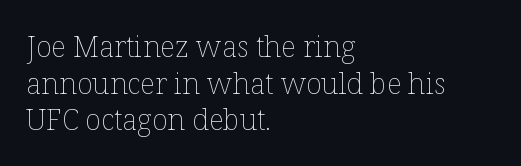
Decoration check: the copy has no underline. Character widths vary here, with narrow letters taking less room than wide ones. Stems here are at most as thick as an everyday book face. Words appear dense and cohesive because spacing is normal. The typography opts for an upright posture over an oblique one.
